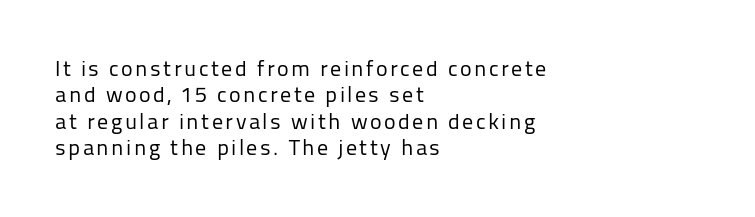
Q: Is the text bold? A: No.
Q: Is the text italic (slanted)? A: No, it is upright.
Q: Is the text underlined? A: No.
Q: How is the paragraph aligned? A: Left-aligned.
